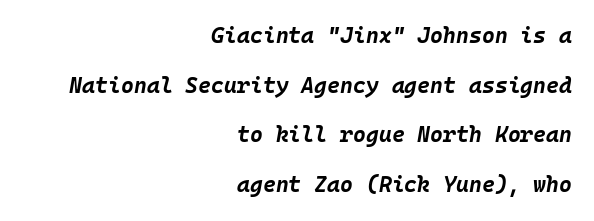
Q: Is the text bold? A: Yes.
Q: Is the text italic (slanted)? A: Yes, it leans right by about 10 degrees.
Q: Is the text underlined? A: No.
Q: How is the paragraph aligned? A: Right-aligned.
Q: Is the spacing between letters normal or unusually wide? A: Normal.
Q: Is the spacing between lines tight, normal or loose? A: Loose.
